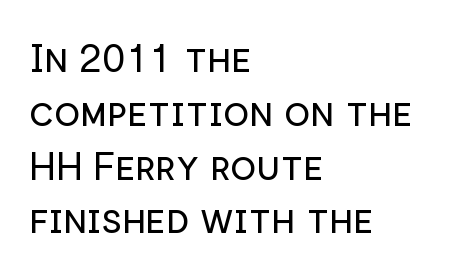
Q: Is the text bold? A: No.
Q: Is the text italic (slanted)? A: No, it is upright.
Q: Is the typeface a serif or a sans-serif typeface? A: Sans-serif.
Q: Is the text underlined? A: No.
Q: How is the paragraph aligned? A: Left-aligned.
Q: Is the spacing between letters normal or unusually wide? A: Normal.
Q: Is the spacing between lines tight, normal or loose? A: Normal.
Q: Width (condensed, normal, or wide)? A: Normal.
Q: Stroke contrast? A: Low.
Q: x-height? A: Medium.
Q: Monospaced? A: No.
